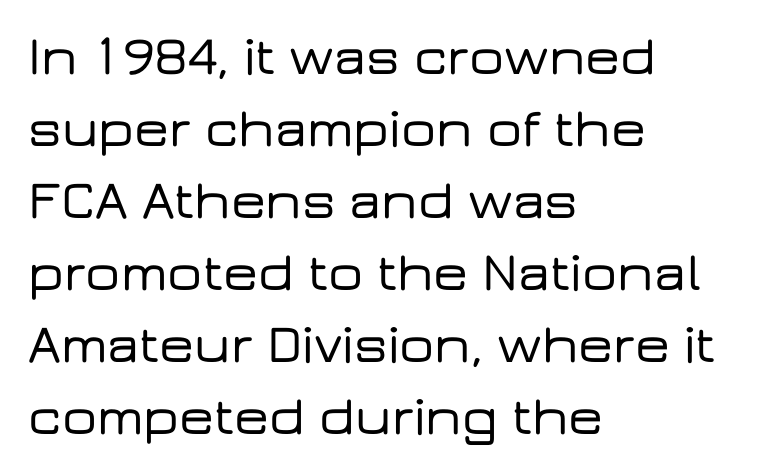
A classic flush-left, rag-right setting is used for this passage. The letters stand upright; this is a roman face. Regarding serifs, this sample does without them. Successive baselines arrive at the customary interval. The passage shown is not underscored anywhere.
